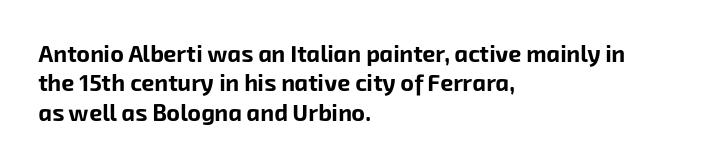
Q: Is the text bold? A: Yes.
Q: Is the text underlined? A: No.
Q: How is the paragraph aligned? A: Left-aligned.
Q: Is the spacing between letters normal or unusually wide? A: Normal.
Q: Is the spacing between lines tight, normal or loose? A: Normal.
